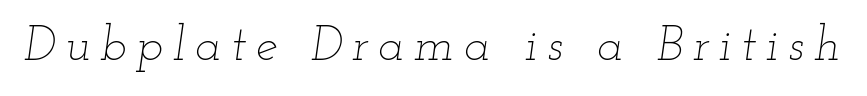
Q: Is the text bold? A: No.
Q: Is the text italic (slanted)? A: Yes, it leans right by about 12 degrees.
Q: Is the text underlined? A: No.
Q: Is the spacing between letters normal or unusually wide? A: Unusually wide.
Q: Width (condensed, normal, or wide)? A: Wide.
Q: Stroke contrast? A: Low.
Q: x-height? A: Small.
Q: Monospaced? A: No.
